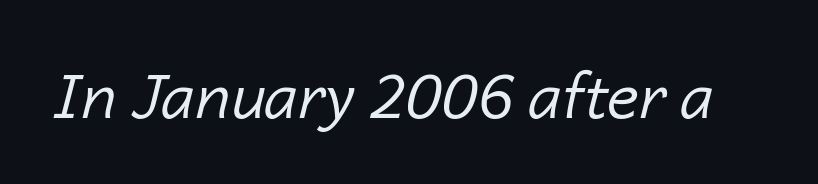
Is the type heavy? It reads as light-to-regular instead. Students, note that the glyphs here touch the page at normal intervals. The specimen reads as italic at a glance. Varying glyph widths throughout — classic text-font behaviour. Rule under the text: the space is simply empty.
